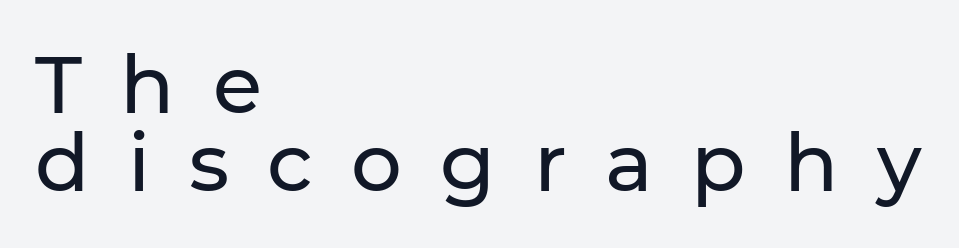
The image shows 80 px sans-serif type, upright; set left-aligned, tight line spacing (0.98x), unusually wide letter spacing (+0.48 em), not underlined; low stroke contrast and a medium x-height.
